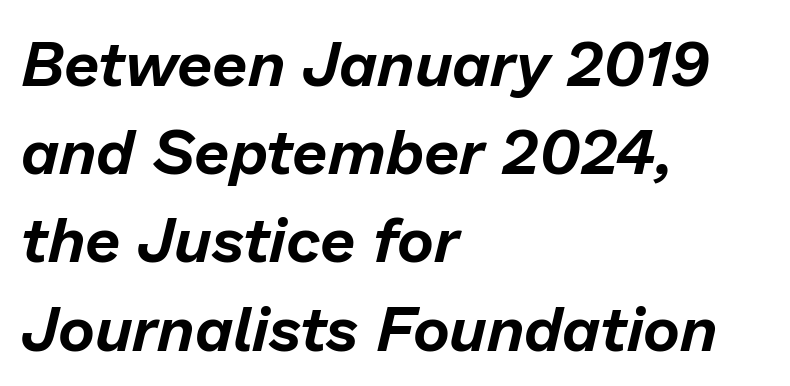
Which margin do the lines hug? The left one — the right edge is uneven. Words appear dense and cohesive because spacing is normal. Is there much room between lines? A standard amount, neither cramped nor airy. Looks like regular typesetting: each glyph gets only the width it needs.
